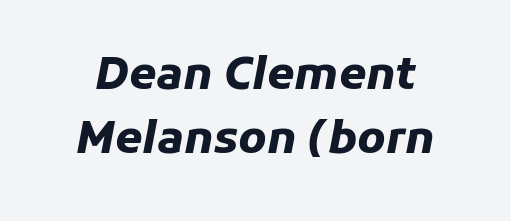
Q: Is the text bold? A: Yes.
Q: Is the text italic (slanted)? A: Yes, it leans right by about 11 degrees.
Q: Is the text underlined? A: No.
Q: Is the spacing between letters normal or unusually wide? A: Normal.
Q: Is the spacing between lines tight, normal or loose? A: Normal.
Q: Width (condensed, normal, or wide)? A: Normal.
Q: Stroke contrast? A: Low.
Q: x-height? A: Medium.
Q: Monospaced? A: No.
